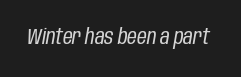
Honestly, the letter spacing is just normal — you wouldn't notice it. The specimen reads as italic at a glance. On a weight scale, this lands at 450 or below. The zone under the glyphs is completely vacant.
